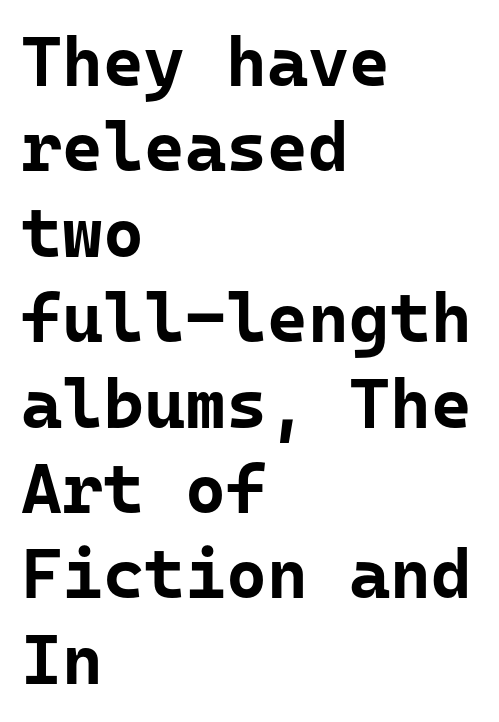
Q: Is the text bold? A: Yes.
Q: Is the text italic (slanted)? A: No, it is upright.
Q: Is the typeface a serif or a sans-serif typeface? A: Sans-serif.
Q: Is the text underlined? A: No.
Q: How is the paragraph aligned? A: Left-aligned.
Q: Is the spacing between letters normal or unusually wide? A: Normal.
Q: Width (condensed, normal, or wide)? A: Normal.
Q: Stroke contrast? A: Low.
Q: x-height? A: Medium.
Q: Monospaced? A: Yes.
